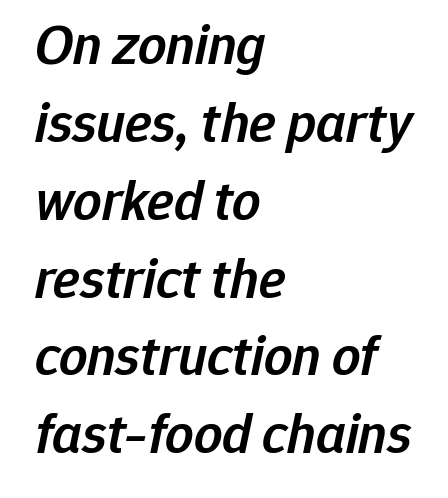
The image shows 56 px semibold type, italic (leaning right); set left-aligned, normal line spacing (1.39x), normal letter spacing, not underlined; low stroke contrast and a medium x-height.
